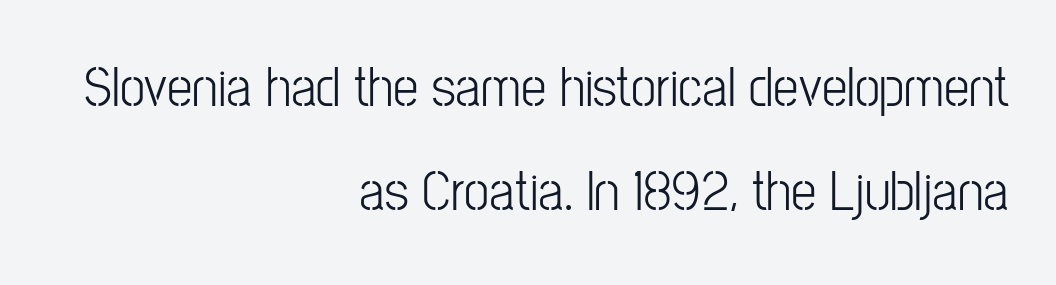
{"serif": "no", "italic": "no", "bold": "no", "weight": "light", "width": "condensed", "stroke_contrast": "low", "x_height": "medium", "monospaced": "no", "underline": "no", "align": "right", "line_spacing_ratio": 1.83, "letter_spacing": "normal", "letter_spacing_em": 0.0, "glyph_px": 57}
